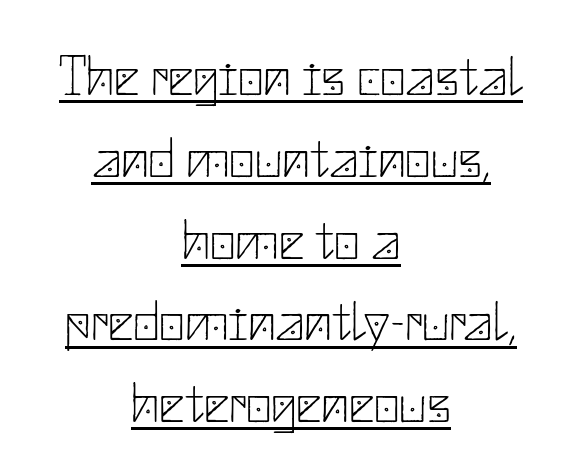
{"serif": "no", "italic": "no", "bold": "no", "weight": "thin", "width": "normal", "stroke_contrast": "low", "x_height": "small", "underline": "yes", "align": "center", "line_spacing": "normal", "line_spacing_ratio": 1.46, "letter_spacing": "normal", "letter_spacing_em": 0.0, "glyph_px": 56}
